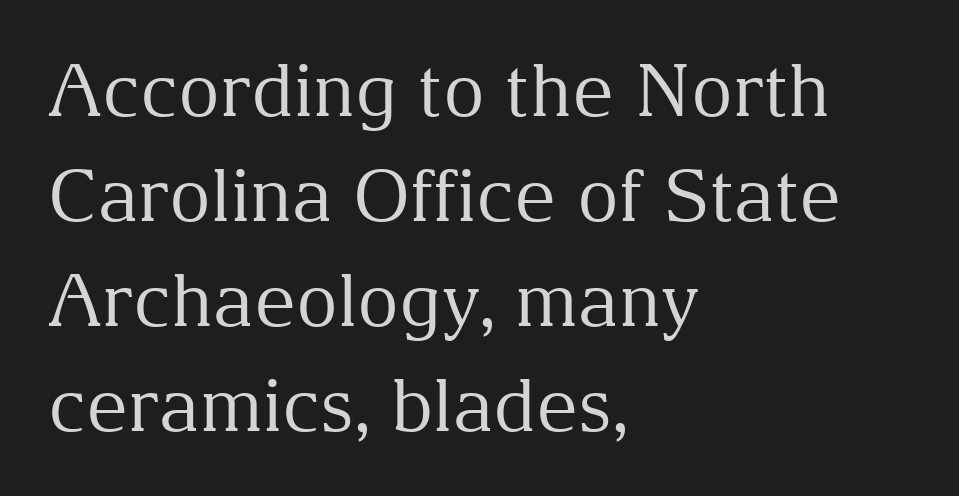
Students, note that the glyphs here touch the page at normal intervals. No chunkiness to these letters — they're not bold. You can tell it's not italic because the verticals are truly vertical. The lines are quadded left.
